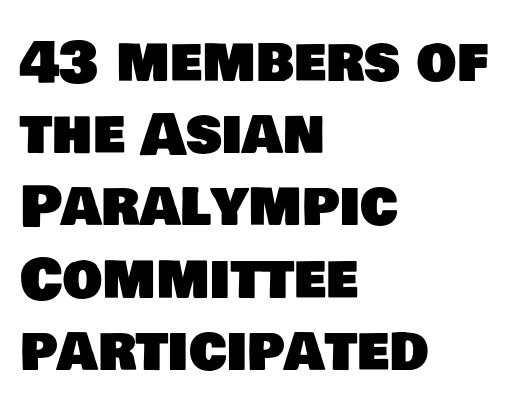
The passage shown is typed in a proportional face where columns would drift. The letters sit at their default tracking, neither squeezed nor spread. Regarding serifs, this sample does without them. Interline gaps are of average width in this sample.
